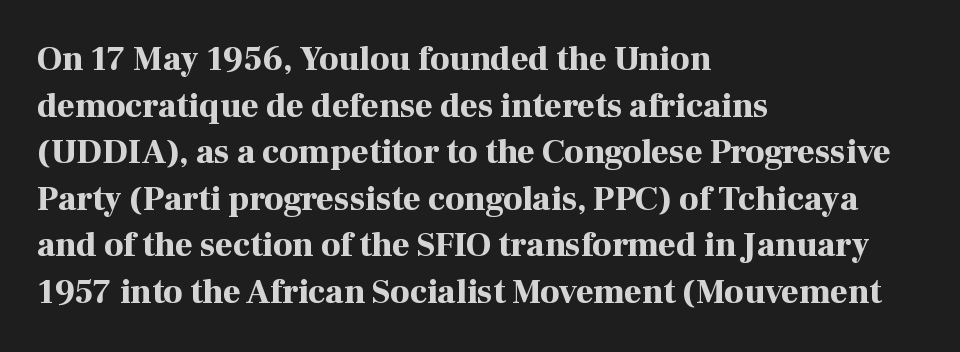
Q: Is the text bold? A: Yes.
Q: Is the text italic (slanted)? A: No, it is upright.
Q: Is the typeface a serif or a sans-serif typeface? A: Serif.
Q: Is the text underlined? A: No.
Q: How is the paragraph aligned? A: Left-aligned.
Q: Is the spacing between letters normal or unusually wide? A: Normal.
Q: Is the spacing between lines tight, normal or loose? A: Normal.
Q: Width (condensed, normal, or wide)? A: Normal.
Q: Stroke contrast? A: High.
Q: x-height? A: Medium.
Q: Monospaced? A: No.
